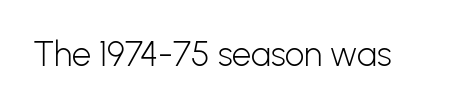
Q: Is the text bold? A: No.
Q: Is the text italic (slanted)? A: No, it is upright.
Q: Is the typeface a serif or a sans-serif typeface? A: Sans-serif.
Q: Is the text underlined? A: No.
Q: Is the spacing between letters normal or unusually wide? A: Normal.
Q: Width (condensed, normal, or wide)? A: Normal.
Q: Stroke contrast? A: Low.
Q: x-height? A: Medium.
Q: Monospaced? A: No.
